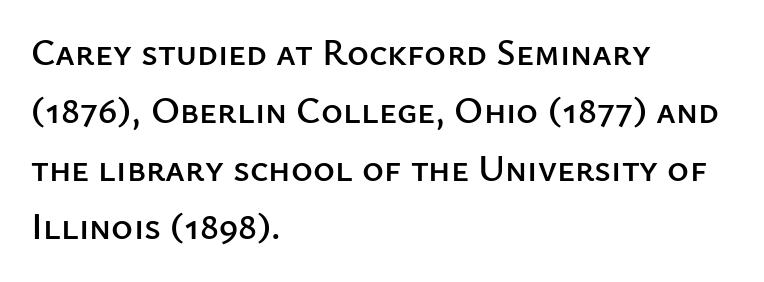
Q: Is the text italic (slanted)? A: No, it is upright.
Q: Is the typeface a serif or a sans-serif typeface? A: Sans-serif.
Q: Is the text underlined? A: No.
Q: How is the paragraph aligned? A: Left-aligned.
Q: Is the spacing between letters normal or unusually wide? A: Normal.
Q: Is the spacing between lines tight, normal or loose? A: Normal.
Q: Width (condensed, normal, or wide)? A: Normal.
Q: Stroke contrast? A: Low.
Q: x-height? A: Medium.
Q: Monospaced? A: No.
